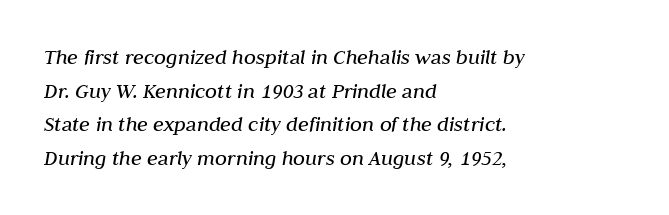
{"italic": "yes", "lean": "right", "slant_degrees": 10, "bold": "no", "underline": "no", "align": "left", "line_spacing": "normal", "line_spacing_ratio": 1.53, "letter_spacing": "normal", "letter_spacing_em": 0.0, "glyph_px": 22}
